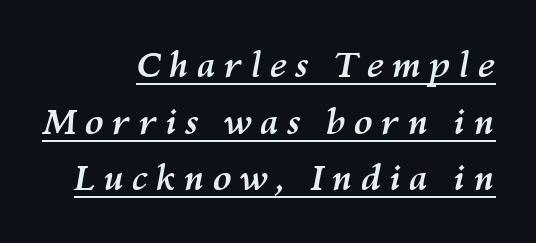
Is there an underline? Yes — a line sits under the letters. The specimen reads as italic at a glance. The horizontal fit of the characters is loose and conspicuously gappy. Plenty of ink on the page — the face is bold. Notice how descenders clear the ascenders below comfortably — that's standard leading.
